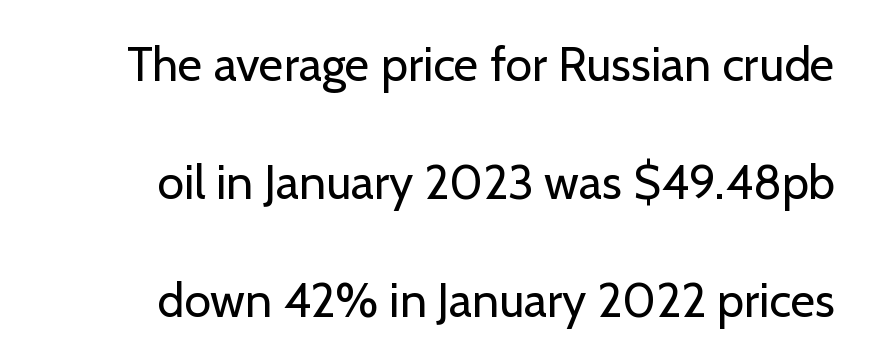
Q: Is the text bold? A: No.
Q: Is the text italic (slanted)? A: No, it is upright.
Q: Is the typeface a serif or a sans-serif typeface? A: Sans-serif.
Q: Is the text underlined? A: No.
Q: How is the paragraph aligned? A: Right-aligned.
Q: Is the spacing between letters normal or unusually wide? A: Normal.
Q: Is the spacing between lines tight, normal or loose? A: Loose.
Q: Width (condensed, normal, or wide)? A: Normal.
Q: Stroke contrast? A: Low.
Q: x-height? A: Medium.
Q: Monospaced? A: No.
